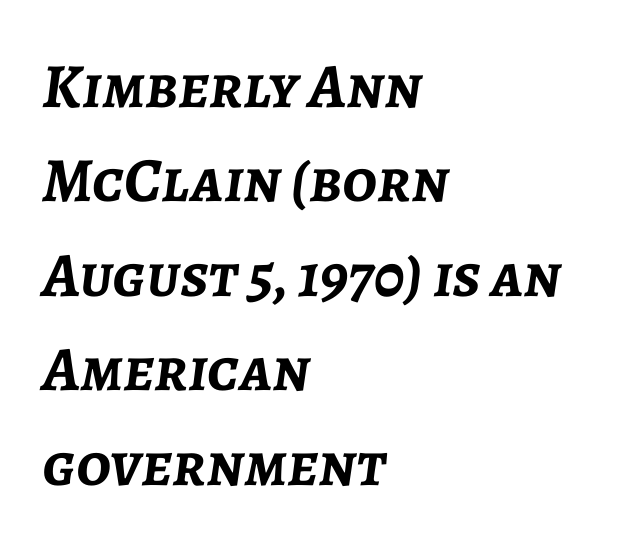
Spacing verdict: proportional, widths tailored to each character. Normally led — the rows are evenly, conventionally spaced. How are the letters spaced? Ordinarily, with no added tracking. The paragraph has a hard left edge and a soft right edge. Stroke thickness is high; the sample reads as a true bold. The letters are slanted; this is an italic face.
